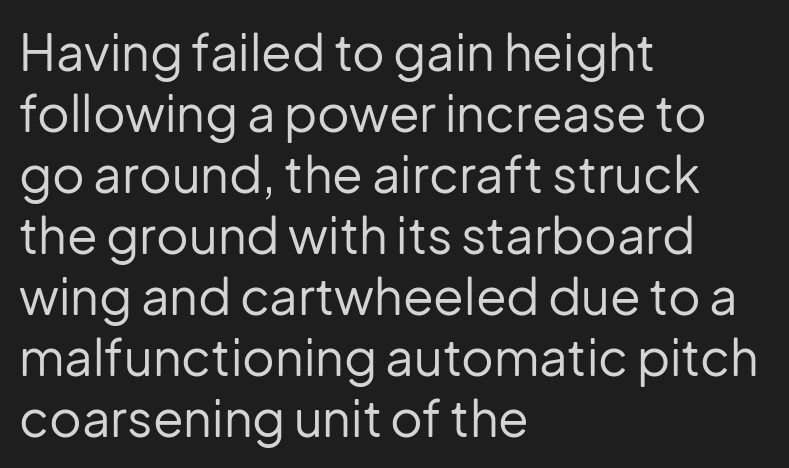
Q: Is the text bold? A: No.
Q: Is the text italic (slanted)? A: No, it is upright.
Q: Is the typeface a serif or a sans-serif typeface? A: Sans-serif.
Q: Is the text underlined? A: No.
Q: How is the paragraph aligned? A: Left-aligned.
Q: Is the spacing between letters normal or unusually wide? A: Normal.
Q: Width (condensed, normal, or wide)? A: Normal.
Q: Stroke contrast? A: Low.
Q: x-height? A: Medium.
Q: Monospaced? A: No.
